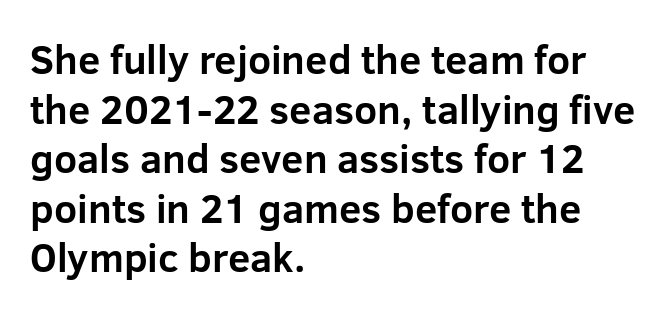
Q: Is the text bold? A: Yes.
Q: Is the text italic (slanted)? A: No, it is upright.
Q: Is the typeface a serif or a sans-serif typeface? A: Sans-serif.
Q: Is the text underlined? A: No.
Q: How is the paragraph aligned? A: Left-aligned.
Q: Is the spacing between letters normal or unusually wide? A: Normal.
Q: Width (condensed, normal, or wide)? A: Normal.
Q: Stroke contrast? A: Low.
Q: x-height? A: Medium.
Q: Monospaced? A: No.
